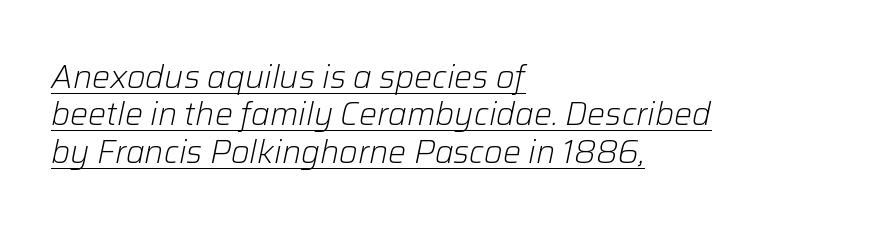
{"italic": "yes", "lean": "right", "slant_degrees": 12, "bold": "no", "weight": "light", "width": "normal", "stroke_contrast": "low", "x_height": "medium", "monospaced": "no", "underline": "yes", "align": "left", "line_spacing_ratio": 1.17, "letter_spacing": "normal", "letter_spacing_em": 0.0, "glyph_px": 32}
